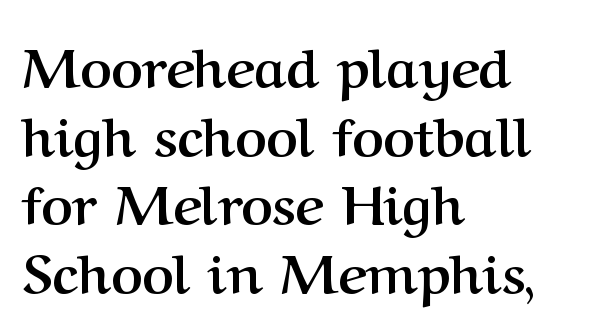
{"serif": "yes", "italic": "no", "bold": "yes", "weight": "semibold", "width": "normal", "stroke_contrast": "medium", "x_height": "medium", "monospaced": "no", "underline": "no", "align": "left", "line_spacing": "normal", "line_spacing_ratio": 1.27, "letter_spacing": "normal", "letter_spacing_em": 0.0, "glyph_px": 54}
